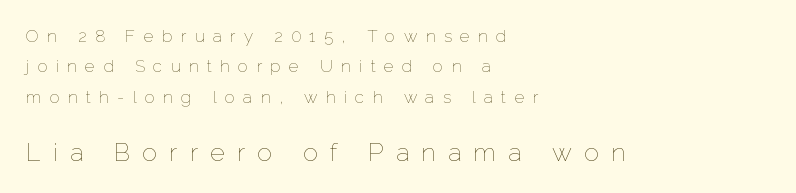
{"italic": "no", "bold": "no", "underline": "no", "align": "left", "line_spacing_ratio": 1.78, "letter_spacing": "wide", "letter_spacing_em": 0.49, "larger_block": "second", "size_ratio": 1.47, "glyph_px": 25}
